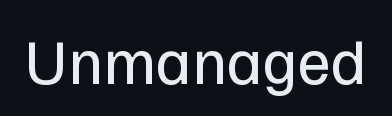
Q: Is the text bold? A: No.
Q: Is the text italic (slanted)? A: No, it is upright.
Q: Is the typeface a serif or a sans-serif typeface? A: Sans-serif.
Q: Is the text underlined? A: No.
Q: Is the spacing between letters normal or unusually wide? A: Normal.
Q: Width (condensed, normal, or wide)? A: Normal.
Q: Stroke contrast? A: Low.
Q: x-height? A: Medium.
Q: Monospaced? A: No.
